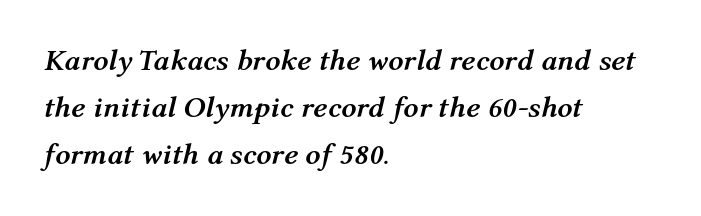
Q: Is the text bold? A: Yes.
Q: Is the text italic (slanted)? A: Yes, it leans right by about 12 degrees.
Q: Is the text underlined? A: No.
Q: How is the paragraph aligned? A: Left-aligned.
Q: Is the spacing between letters normal or unusually wide? A: Normal.
Q: Is the spacing between lines tight, normal or loose? A: Normal.
Q: Width (condensed, normal, or wide)? A: Normal.
Q: Stroke contrast? A: Medium.
Q: x-height? A: Medium.
Q: Monospaced? A: No.
